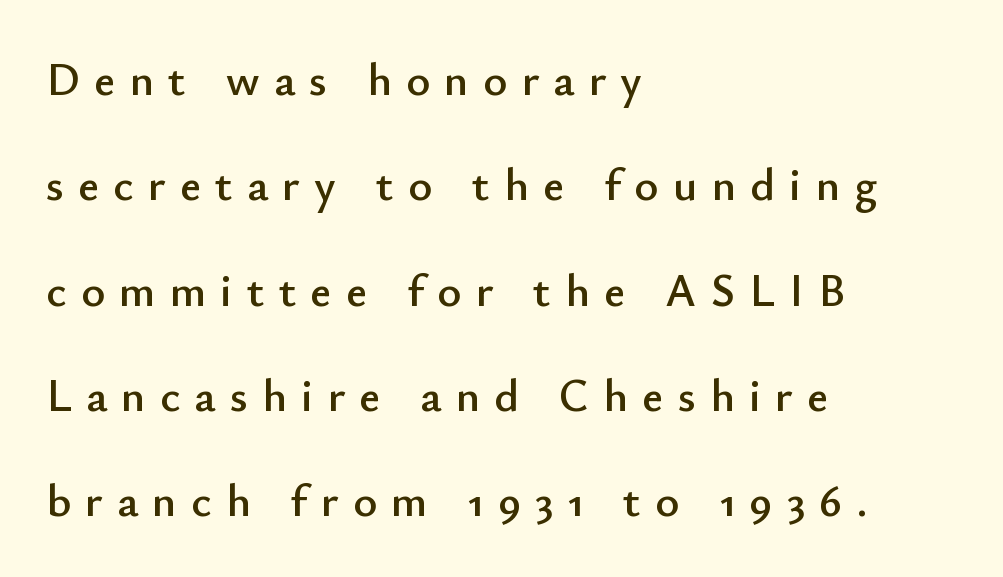
{"serif": "no", "italic": "no", "width": "normal", "stroke_contrast": "low", "x_height": "small", "monospaced": "no", "underline": "no", "align": "left", "line_spacing": "loose", "line_spacing_ratio": 2.29, "letter_spacing": "wide", "letter_spacing_em": 0.31, "glyph_px": 46}
